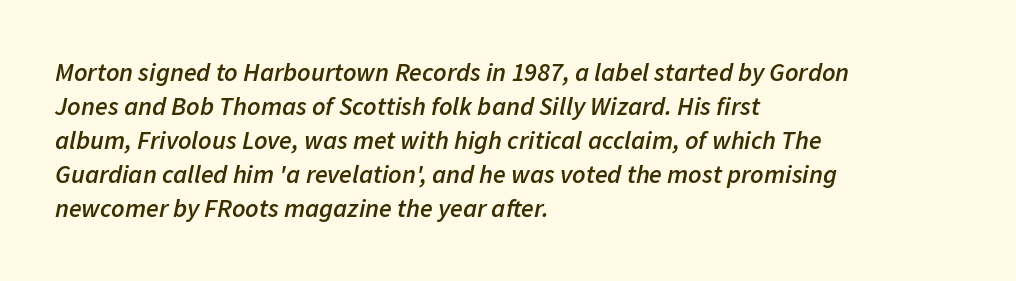
{"italic": "yes", "lean": "right", "slant_degrees": 11, "bold": "semi", "underline": "no", "align": "left", "line_spacing": "normal", "line_spacing_ratio": 1.31, "letter_spacing": "normal", "letter_spacing_em": 0.0, "glyph_px": 26}
